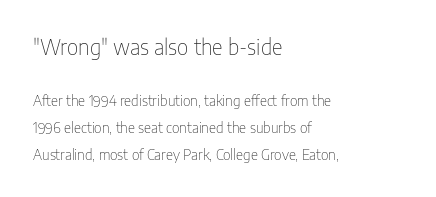
A great deal of white space separates one row of letters from the next. A bare baseline throughout the passage. Letter spacing: default. No italicization has been applied; the sample stays upright. Is the lower block the larger one? No — the upper block carries the bigger type.
